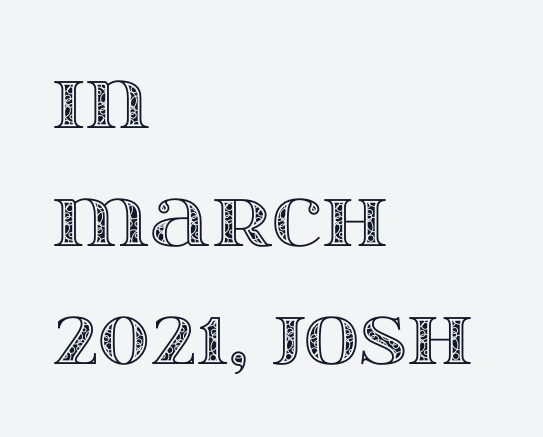
Q: Is the text italic (slanted)? A: No, it is upright.
Q: Is the text underlined? A: No.
Q: How is the paragraph aligned? A: Left-aligned.
Q: Is the spacing between letters normal or unusually wide? A: Normal.
Q: Is the spacing between lines tight, normal or loose? A: Normal.
Q: Width (condensed, normal, or wide)? A: Wide.
Q: x-height? A: Large.
Q: Monospaced? A: No.
